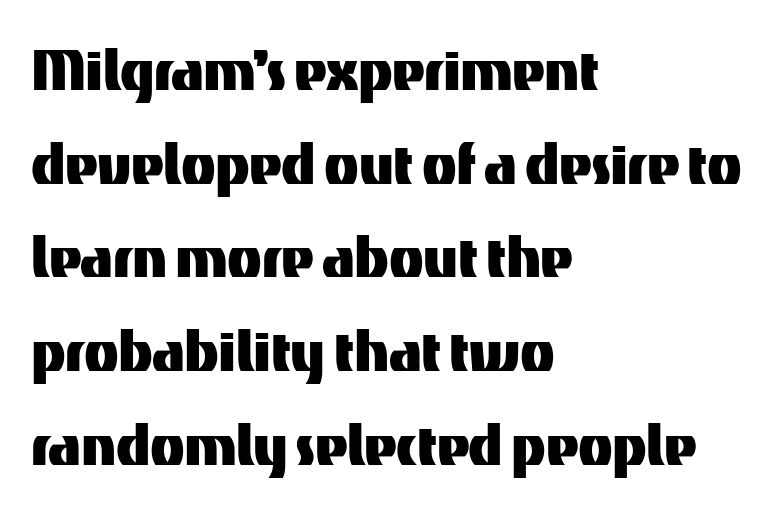
Q: Is the text italic (slanted)? A: No, it is upright.
Q: Is the typeface a serif or a sans-serif typeface? A: Sans-serif.
Q: Is the text underlined? A: No.
Q: How is the paragraph aligned? A: Left-aligned.
Q: Is the spacing between letters normal or unusually wide? A: Normal.
Q: Is the spacing between lines tight, normal or loose? A: Normal.
Q: Width (condensed, normal, or wide)? A: Normal.
Q: Stroke contrast? A: Medium.
Q: x-height? A: Medium.
Q: Monospaced? A: No.
